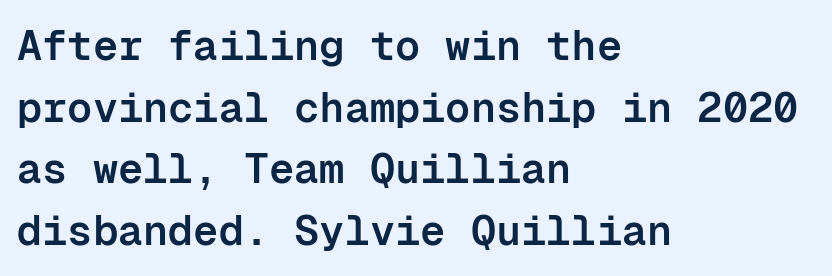
{"serif": "no", "italic": "no", "bold": "semi", "weight": "semibold", "width": "normal", "stroke_contrast": "low", "x_height": "medium", "monospaced": "yes", "underline": "no", "align": "left", "line_spacing": "normal", "line_spacing_ratio": 1.47, "letter_spacing": "normal", "letter_spacing_em": 0.0, "glyph_px": 42}
